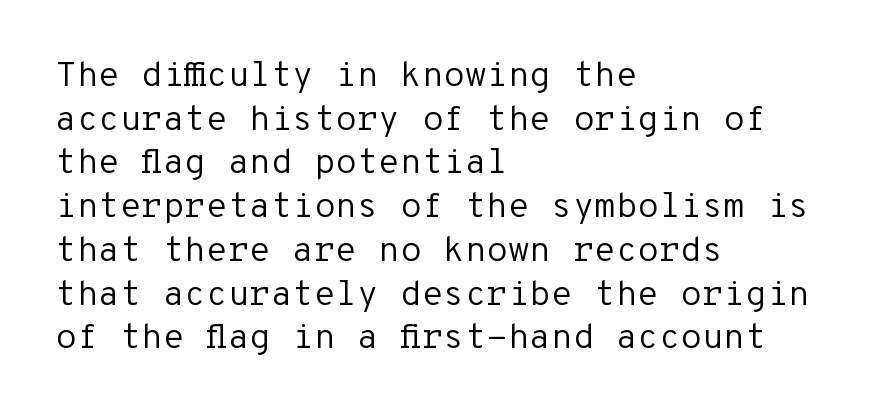
This sample has the even, mechanical cadence of fixed-width lettering. Anything drawn beneath the words? Only blank space. Nope, no serifs anywhere on these letters. Visually the block forms a straight wall on the left and a jagged coastline on the right. Every stem runs plumb, perpendicular to the baseline.
